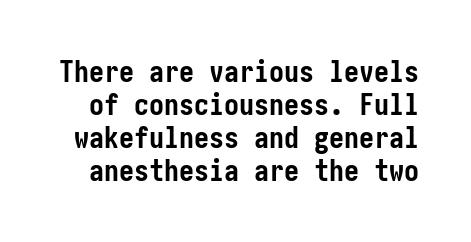
This is the regular roman posture of the typeface. How would I describe the line gaps? Narrow and economical. Serif or sans? Sans — the stroke terminals are bare. Heft: maximum for text — a bold.
